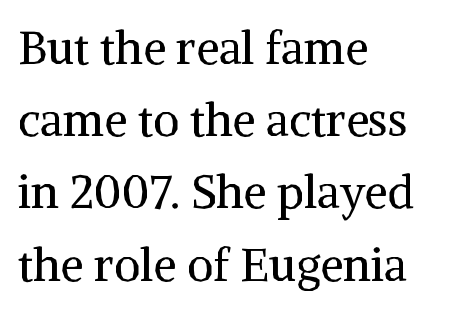
Successive baselines arrive at the customary interval. If you drew a ruler down the left edge, every line would touch it. Underlining? Definitely not there. Unlike a clean sans, this face finishes its strokes with serifs. Here the designer chose a conventional face with non-uniform glyph widths. When letters stand straight like this, we call the style roman or upright.
